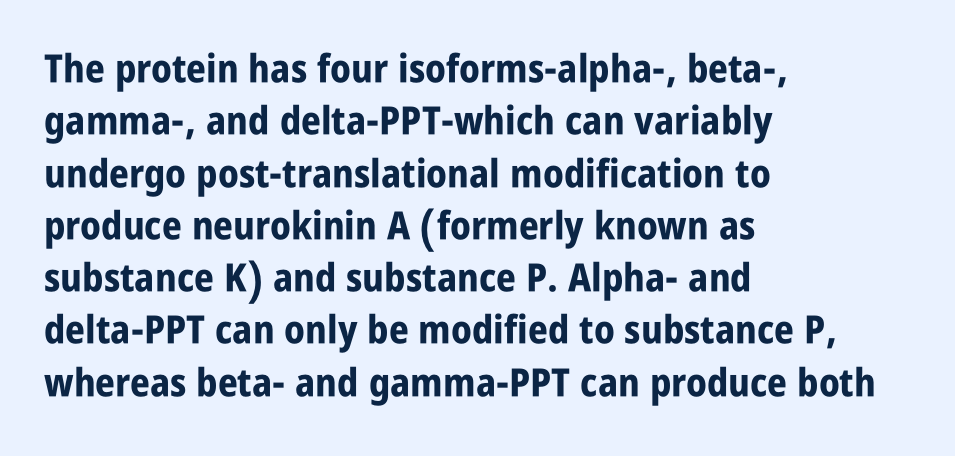
The image shows 39 px bold, condensed sans-serif type, upright; set left-aligned, normal line spacing (1.34x), normal letter spacing, not underlined; low stroke contrast and a large x-height.
